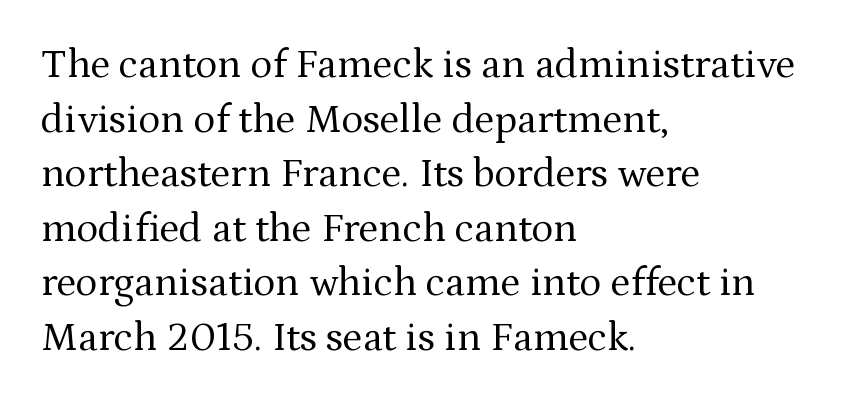
The image shows 41 px regular-weight serif type, upright; set left-aligned, normal line spacing (1.33x), normal letter spacing, not underlined; medium stroke contrast and a medium x-height.
